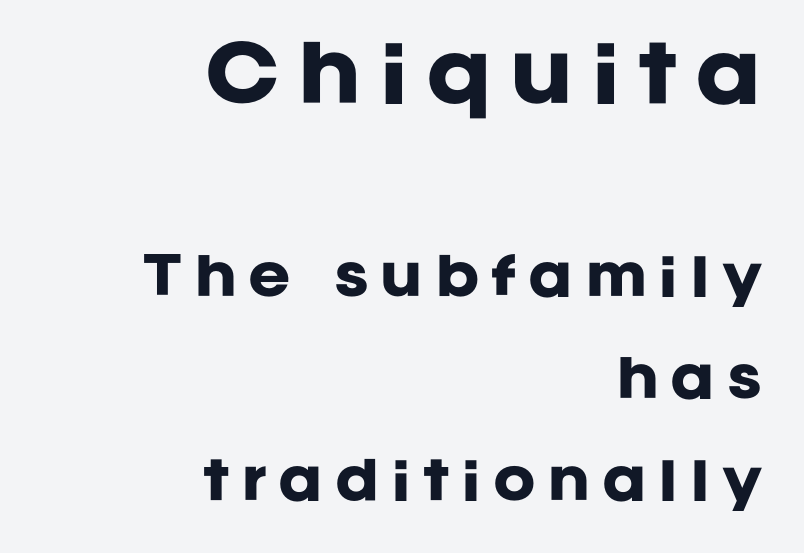
{"serif": "no", "italic": "no", "bold": "yes", "weight": "heavy", "width": "normal", "stroke_contrast": "low", "x_height": "large", "monospaced": "no", "underline": "no", "align": "right", "line_spacing": "loose", "line_spacing_ratio": 2.0, "letter_spacing": "wide", "letter_spacing_em": 0.23, "larger_block": "first", "size_ratio": 1.49, "glyph_px": 76}
